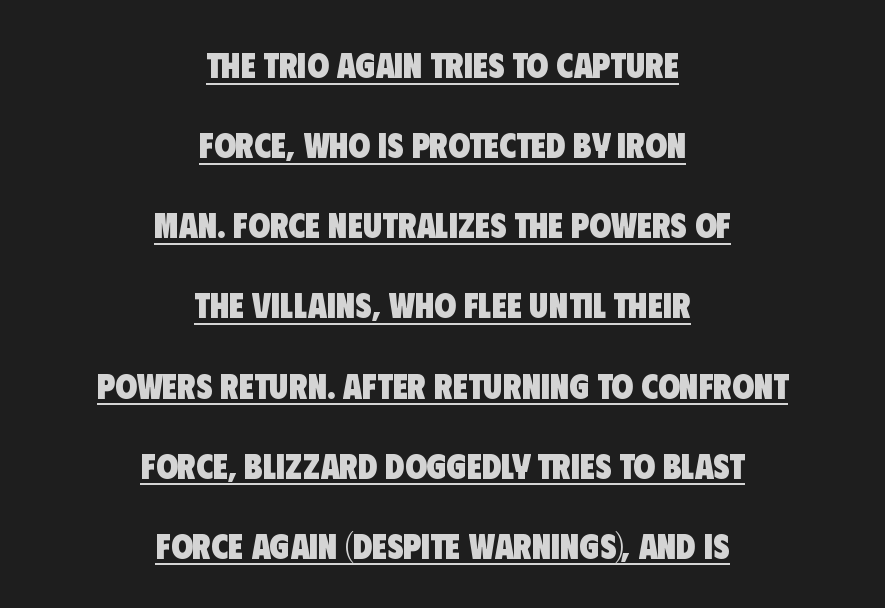
{"serif": "no", "bold": "yes", "weight": "heavy", "width": "condensed", "stroke_contrast": "low", "x_height": "large", "monospaced": "no", "underline": "yes", "align": "center", "line_spacing": "loose", "line_spacing_ratio": 2.29, "letter_spacing": "normal", "letter_spacing_em": 0.0, "glyph_px": 35}
